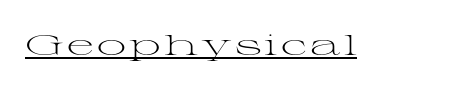
On a weight scale, this lands at 450 or below. A baseline rule has been typeset under these characters. Posture: straight, roman, zero tilt. These lines are rendered in a variable-pitch font. Font category for this specimen: serif.
